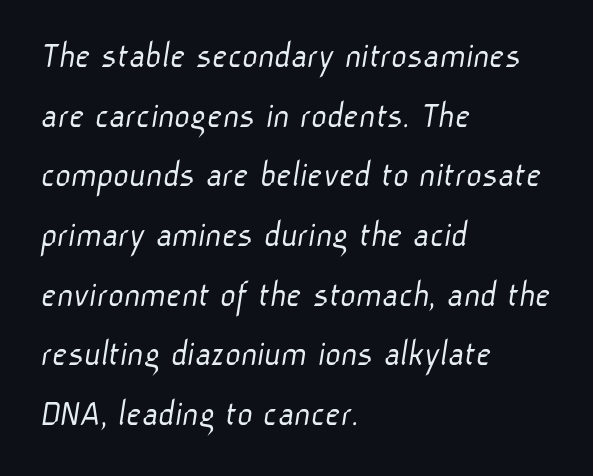
Q: Is the text bold? A: No.
Q: Is the typeface a serif or a sans-serif typeface? A: Sans-serif.
Q: Is the text underlined? A: No.
Q: How is the paragraph aligned? A: Left-aligned.
Q: Is the spacing between letters normal or unusually wide? A: Normal.
Q: Is the spacing between lines tight, normal or loose? A: Normal.
Q: Width (condensed, normal, or wide)? A: Normal.
Q: Stroke contrast? A: Low.
Q: x-height? A: Medium.
Q: Monospaced? A: No.
